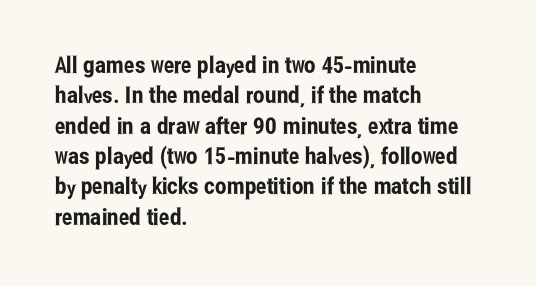
Q: Is the text italic (slanted)? A: No, it is upright.
Q: Is the text underlined? A: No.
Q: How is the paragraph aligned? A: Left-aligned.
Q: Is the spacing between letters normal or unusually wide? A: Normal.
Q: Is the spacing between lines tight, normal or loose? A: Normal.
